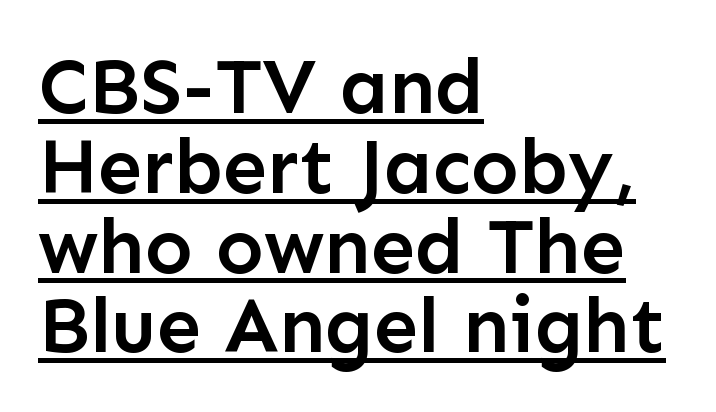
The image shows 79 px semibold sans-serif type, upright; set left-aligned, tight line spacing (1.01x), normal letter spacing, underlined; low stroke contrast and a medium x-height.
